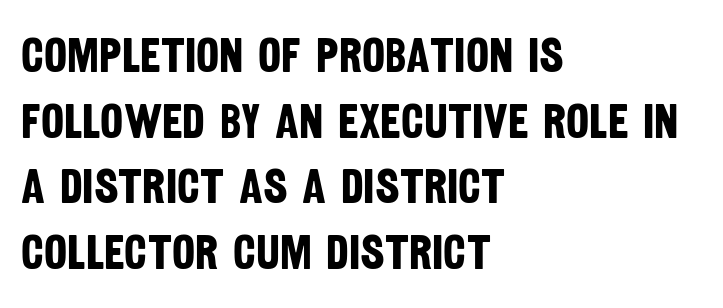
{"serif": "no", "bold": "yes", "weight": "bold", "width": "condensed", "stroke_contrast": "low", "x_height": "large", "monospaced": "no", "underline": "no", "align": "left", "line_spacing": "normal", "line_spacing_ratio": 1.34, "letter_spacing": "normal", "letter_spacing_em": 0.0, "glyph_px": 49}
